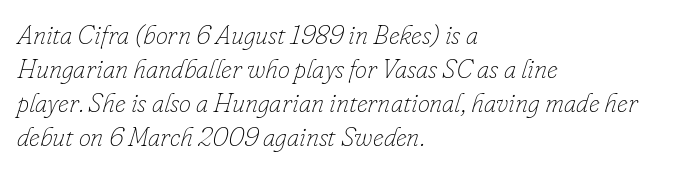
Q: Is the text bold? A: No.
Q: Is the text italic (slanted)? A: Yes, it leans right by about 16 degrees.
Q: Is the text underlined? A: No.
Q: How is the paragraph aligned? A: Left-aligned.
Q: Is the spacing between letters normal or unusually wide? A: Normal.
Q: Is the spacing between lines tight, normal or loose? A: Normal.
